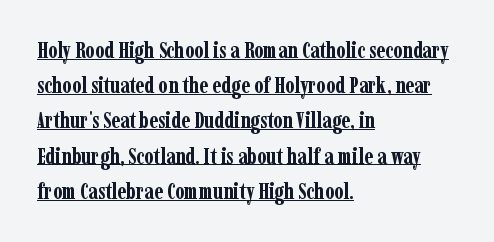
The image shows 22 px bold type, upright; set left-aligned, normal line spacing (1.6x), normal letter spacing, underlined.
